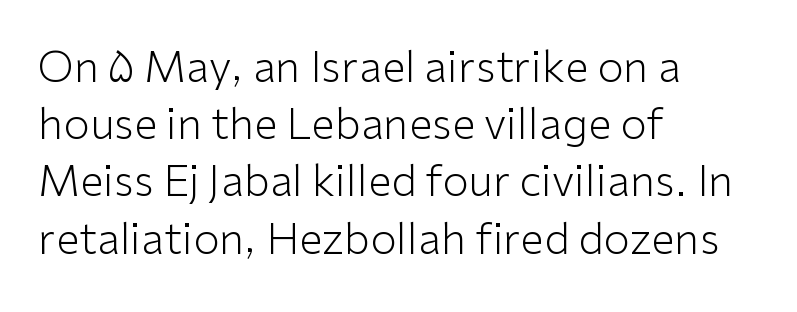
Q: Is the text bold? A: No.
Q: Is the text italic (slanted)? A: No, it is upright.
Q: Is the typeface a serif or a sans-serif typeface? A: Sans-serif.
Q: Is the text underlined? A: No.
Q: How is the paragraph aligned? A: Left-aligned.
Q: Is the spacing between letters normal or unusually wide? A: Normal.
Q: Is the spacing between lines tight, normal or loose? A: Normal.
Q: Width (condensed, normal, or wide)? A: Normal.
Q: Stroke contrast? A: Low.
Q: x-height? A: Medium.
Q: Monospaced? A: No.
